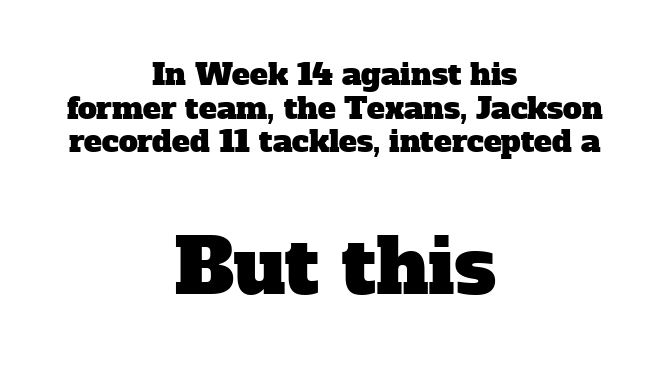
Where is the straight margin? There isn't one; the lines are centered. Looks like regular typesetting: each glyph gets only the width it needs. Classification — serif. Size hierarchy here favors the trailing block over the leading one.
